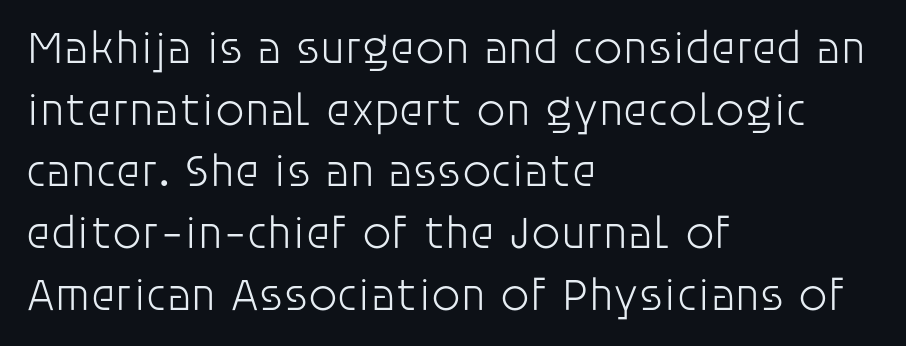
The image shows 46 px light sans-serif type, upright; set left-aligned, normal line spacing (1.34x), normal letter spacing, not underlined; low stroke contrast and a large x-height.
